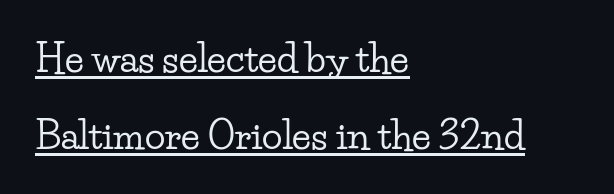
The image shows 38 px wide serif type, upright; set left-aligned, loose line spacing (2.02x), normal letter spacing, underlined; low stroke contrast and a small x-height.
